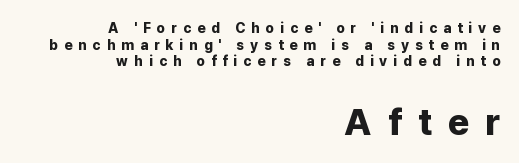
Is this a fixed-width face? No — the glyphs have proportional, varying widths. Horizontal alignment here is rightward, an uncommon choice for prose. What kind of face is this? One without serifs — a sans. Compare the two chunks: the lower has the greater cap height. Spacing between characters has been opened up far beyond the box default.
